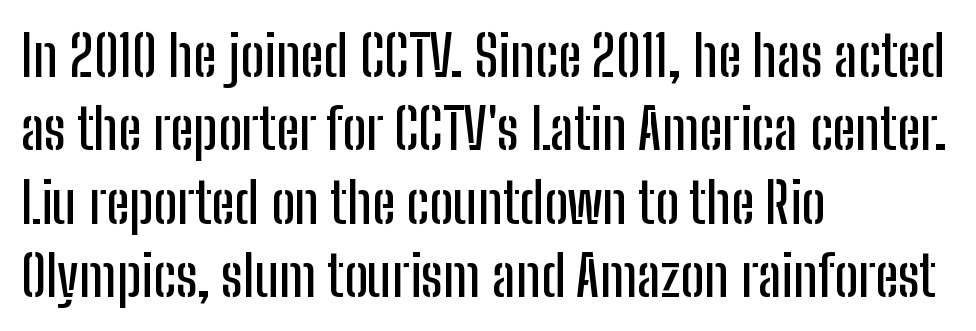
The text block is weighted toward the left margin, trailing off unevenly rightward. The strip under each line holds only bare page. A typesetter would call this zero additional tracking. Honestly, the row spacing looks completely unremarkable. A typesetter would label this face a sans.
